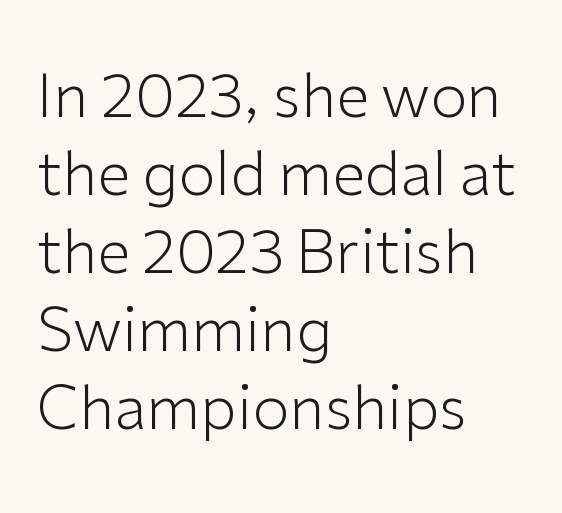
Words appear dense and cohesive because spacing is normal. Weight class: somewhere from thin through regular. Note the varied advance widths — an 'i' is clearly narrower than an 'm'. This is sans-serif lettering, the kind often seen on screens and signage. Leading matches the norm, producing a regular column.
